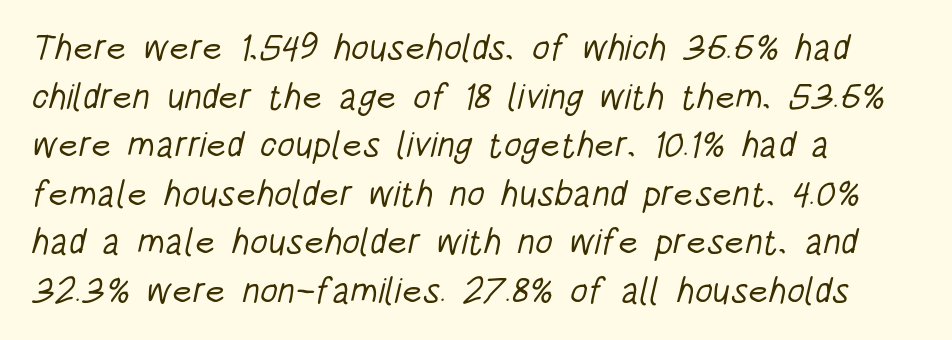
Q: Is the text bold? A: No.
Q: Is the typeface a serif or a sans-serif typeface? A: Sans-serif.
Q: Is the text underlined? A: No.
Q: How is the paragraph aligned? A: Left-aligned.
Q: Is the spacing between letters normal or unusually wide? A: Normal.
Q: Is the spacing between lines tight, normal or loose? A: Normal.
Q: Width (condensed, normal, or wide)? A: Condensed.
Q: Stroke contrast? A: Low.
Q: x-height? A: Large.
Q: Monospaced? A: No.
